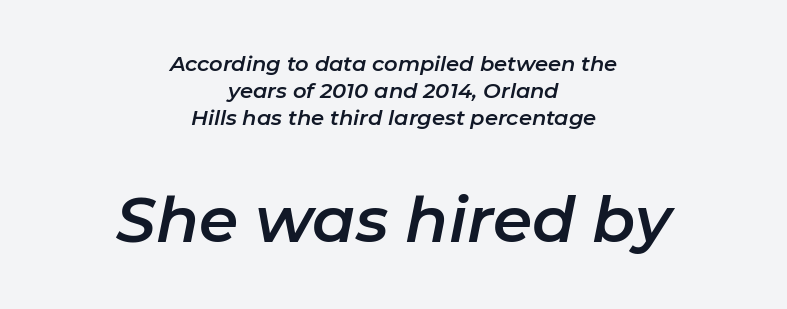
Evenly set lines give the paragraph a standard silhouette. Nobody drew a line under any word here. The passage shown is typed in a proportional face where columns would drift. Compared with a flush-left layout, this one balances lines on the center instead. Which chunk is bigger? The second one — the bottom block dwarfs the top. A typesetter would mark this as italic.
